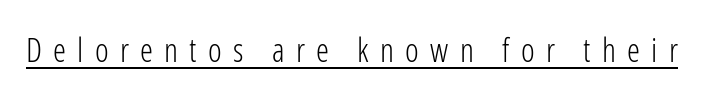
Compared with typical body copy, the letter spacing here is much looser. The rendering uses the underline text-decoration. The letterforms sit at book weight or below. Vertical strokes here are truly vertical.
